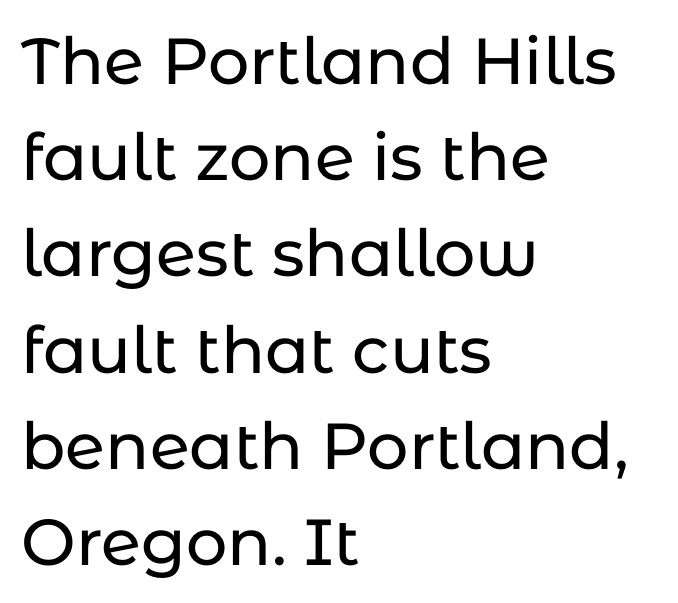
Q: Is the text italic (slanted)? A: No, it is upright.
Q: Is the typeface a serif or a sans-serif typeface? A: Sans-serif.
Q: Is the text underlined? A: No.
Q: How is the paragraph aligned? A: Left-aligned.
Q: Is the spacing between letters normal or unusually wide? A: Normal.
Q: Is the spacing between lines tight, normal or loose? A: Normal.
Q: Width (condensed, normal, or wide)? A: Normal.
Q: Stroke contrast? A: Low.
Q: x-height? A: Medium.
Q: Monospaced? A: No.
